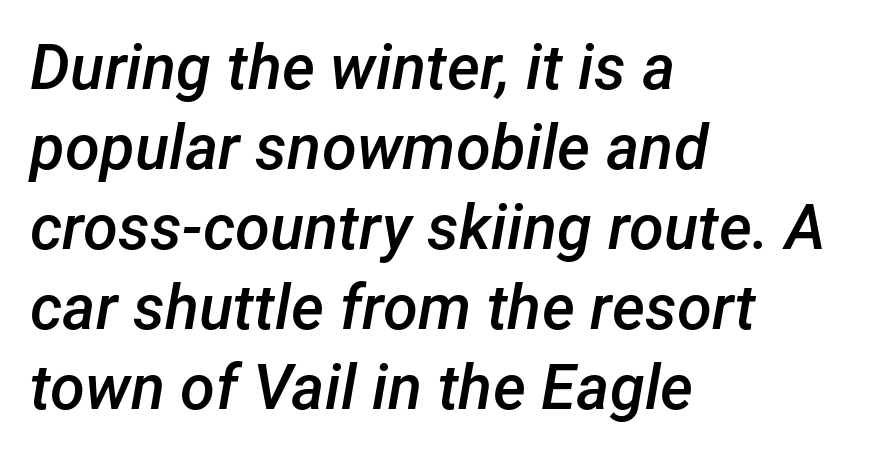
Q: Is the text bold? A: Semi-bold.
Q: Is the text italic (slanted)? A: Yes, it leans right by about 12 degrees.
Q: Is the text underlined? A: No.
Q: How is the paragraph aligned? A: Left-aligned.
Q: Is the spacing between letters normal or unusually wide? A: Normal.
Q: Is the spacing between lines tight, normal or loose? A: Normal.
Q: Width (condensed, normal, or wide)? A: Normal.
Q: Stroke contrast? A: Low.
Q: x-height? A: Medium.
Q: Monospaced? A: No.
